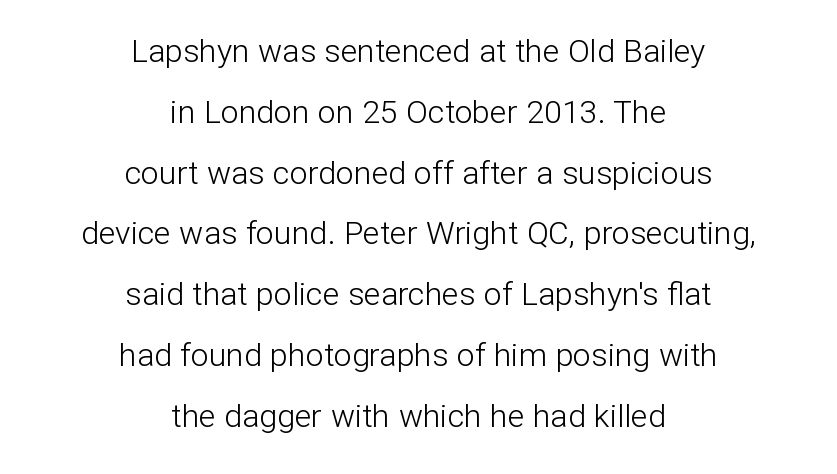
You could fit nearly another row in the gap between these rows. Centered paragraph, ragged on both sides. Descenders hang freely into open space. Character widths vary here, with narrow letters taking less room than wide ones. To sum up the face: it is a sans, with no serifs.
